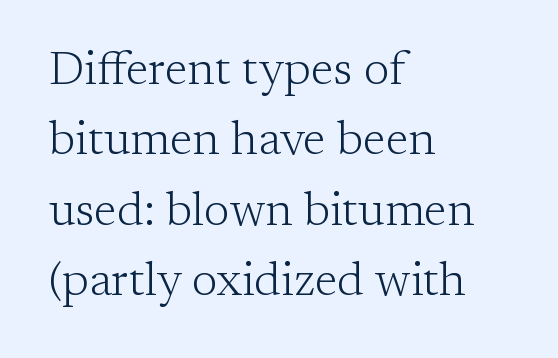
{"serif": "yes", "italic": "no", "bold": "no", "weight": "light", "width": "normal", "stroke_contrast": "low", "x_height": "medium", "monospaced": "no", "underline": "no", "align": "left", "line_spacing": "normal", "line_spacing_ratio": 1.5, "letter_spacing": "normal", "letter_spacing_em": 0.0, "glyph_px": 47}
